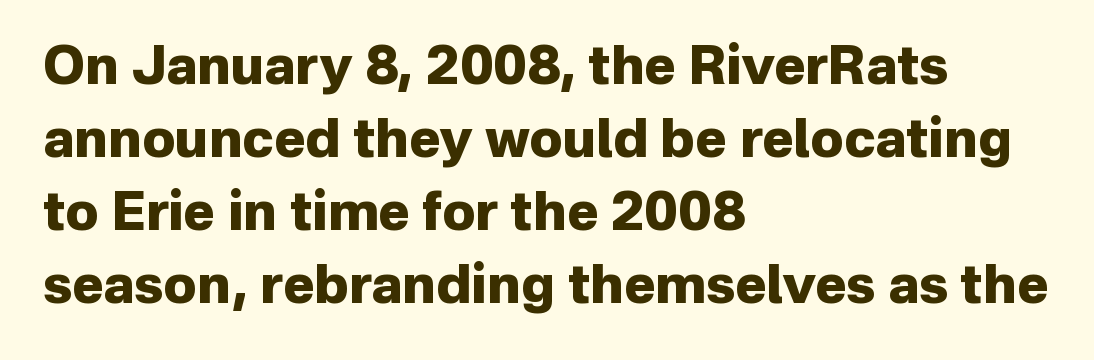
Q: Is the text bold? A: Yes.
Q: Is the text italic (slanted)? A: No, it is upright.
Q: Is the typeface a serif or a sans-serif typeface? A: Sans-serif.
Q: Is the text underlined? A: No.
Q: How is the paragraph aligned? A: Left-aligned.
Q: Is the spacing between letters normal or unusually wide? A: Normal.
Q: Is the spacing between lines tight, normal or loose? A: Normal.
Q: Width (condensed, normal, or wide)? A: Normal.
Q: Stroke contrast? A: Low.
Q: x-height? A: Medium.
Q: Monospaced? A: No.
